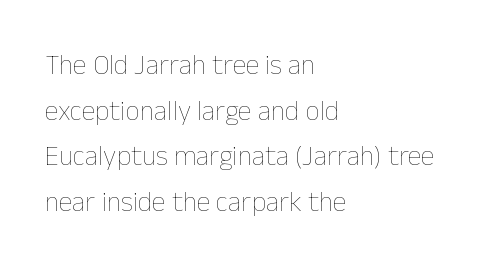
{"italic": "no", "bold": "no", "weight": "thin", "width": "normal", "stroke_contrast": "low", "x_height": "medium", "monospaced": "no", "underline": "no", "align": "left", "line_spacing": "normal", "line_spacing_ratio": 1.63, "letter_spacing": "normal", "letter_spacing_em": 0.0, "glyph_px": 28}
